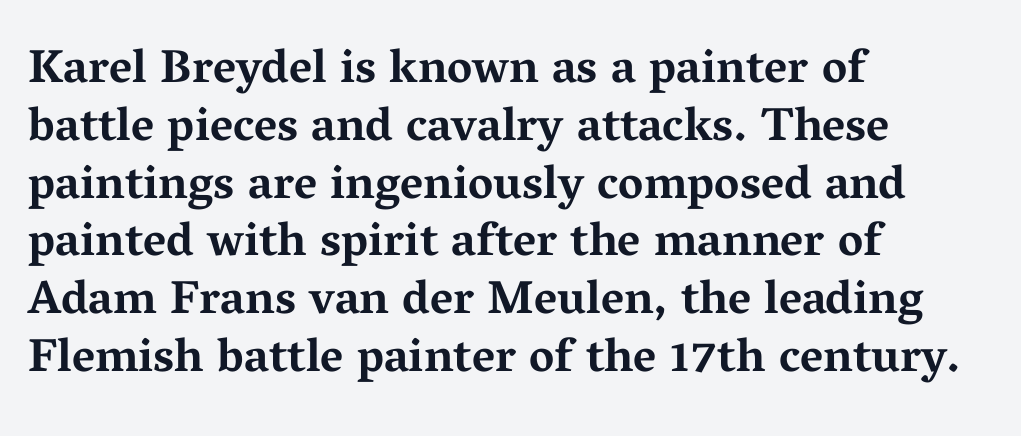
Letters rest on an invisible, unmarked baseline. Horizontal alignment here is leftward, the default for most running prose. The characters look thick and weighty, a clear bold. No italicization has been applied; the sample stays upright.
